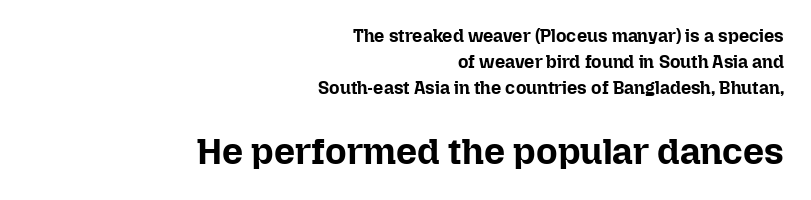
Q: Is the text bold? A: Yes.
Q: Is the text italic (slanted)? A: No, it is upright.
Q: Is the text underlined? A: No.
Q: How is the paragraph aligned? A: Right-aligned.
Q: Is the spacing between letters normal or unusually wide? A: Normal.
Q: Is the spacing between lines tight, normal or loose? A: Normal.
Q: Which block of text is set in a larger size, the first (top) or the second (bottom)? A: The second (bottom) one.
Q: Width (condensed, normal, or wide)? A: Normal.
Q: Stroke contrast? A: Low.
Q: x-height? A: Medium.
Q: Monospaced? A: No.
